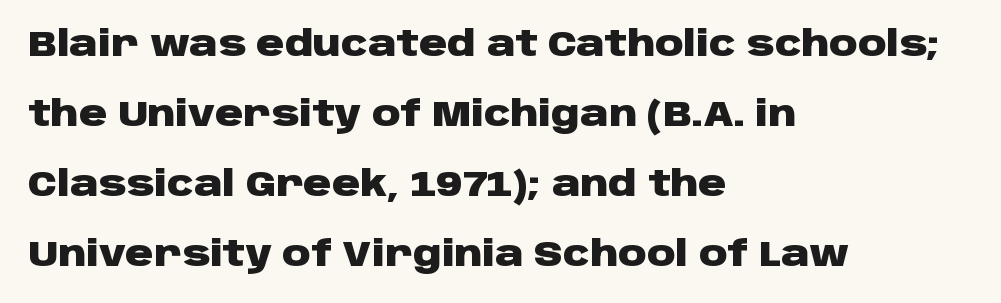
{"serif": "no", "italic": "no", "bold": "yes", "weight": "heavy", "width": "wide", "stroke_contrast": "low", "x_height": "large", "monospaced": "no", "underline": "no", "align": "left", "line_spacing": "loose", "line_spacing_ratio": 2.0, "letter_spacing": "normal", "letter_spacing_em": 0.0, "glyph_px": 35}
